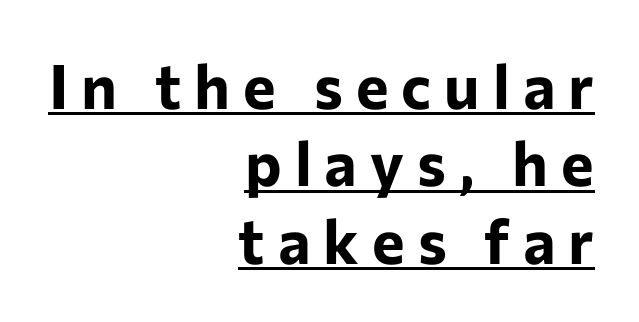
The image shows 62 px bold sans-serif type, upright; set right-aligned, normal line spacing (1.25x), unusually wide letter spacing (+0.21 em), underlined; low stroke contrast and a medium x-height.
